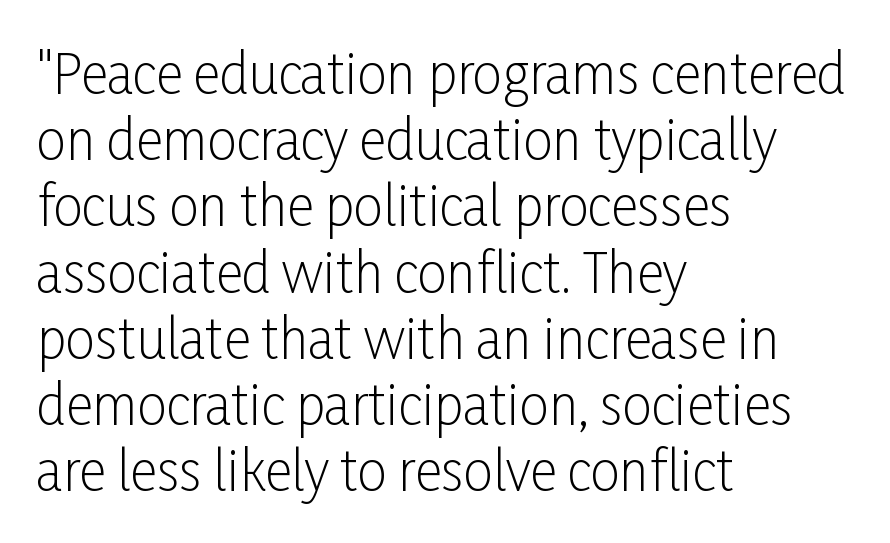
Q: Is the text bold? A: No.
Q: Is the text italic (slanted)? A: No, it is upright.
Q: Is the typeface a serif or a sans-serif typeface? A: Sans-serif.
Q: Is the text underlined? A: No.
Q: How is the paragraph aligned? A: Left-aligned.
Q: Is the spacing between letters normal or unusually wide? A: Normal.
Q: Is the spacing between lines tight, normal or loose? A: Normal.
Q: Width (condensed, normal, or wide)? A: Condensed.
Q: Stroke contrast? A: Low.
Q: x-height? A: Medium.
Q: Monospaced? A: No.
